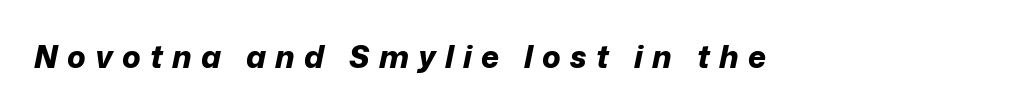
The image shows 31 px bold type, italic (leaning right); set unusually wide letter spacing (+0.3 em), not underlined; low stroke contrast and a medium x-height.
